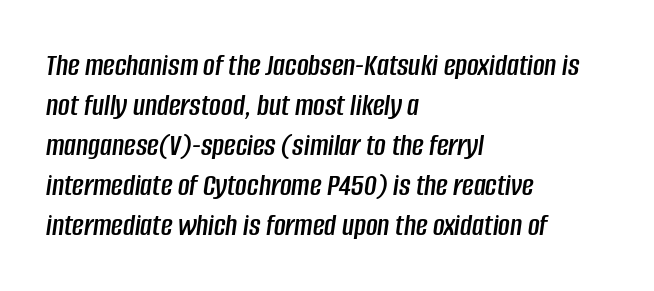
Typeset ragged right — the left edge is the straight one. The letters advance in unequal steps, a hallmark of proportional type. Here the glyphs are tracked normally, forming tight word shapes. Line spacing here is normal. These lines were composed using italics. Words float on clear page, feet unadorned.
